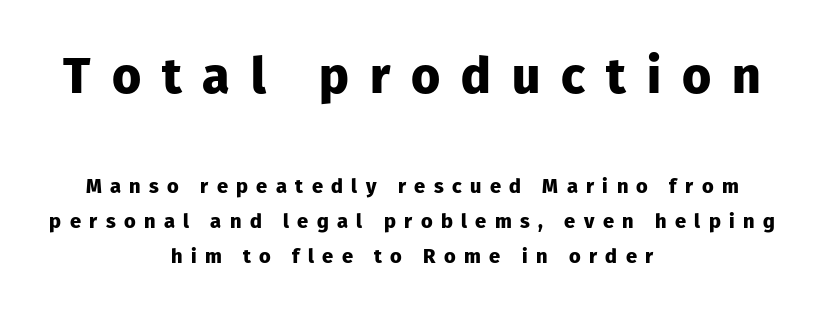
Q: Is the text bold? A: Yes.
Q: Is the text italic (slanted)? A: No, it is upright.
Q: Is the typeface a serif or a sans-serif typeface? A: Sans-serif.
Q: Is the text underlined? A: No.
Q: How is the paragraph aligned? A: Centered.
Q: Is the spacing between letters normal or unusually wide? A: Unusually wide.
Q: Which block of text is set in a larger size, the first (top) or the second (bottom)? A: The first (top) one.
Q: Width (condensed, normal, or wide)? A: Normal.
Q: Stroke contrast? A: Low.
Q: x-height? A: Medium.
Q: Monospaced? A: No.
